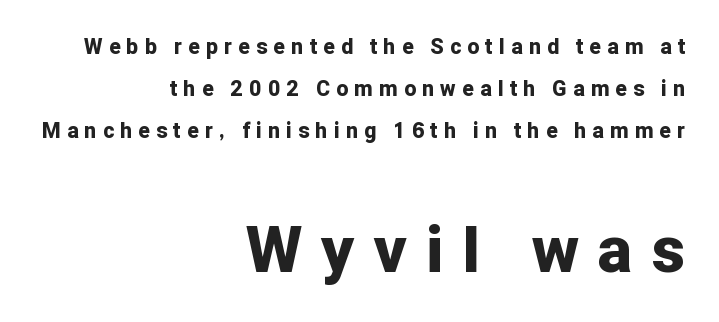
There is plenty of visible air inserted between adjacent glyphs. Does the leading feel generous? Absolutely, it's lavish. Vertical strokes here are truly vertical. Here the designer chose a conventional face with non-uniform glyph widths. Compared with an ordinary text face, these strokes are far heavier — a full bold.
